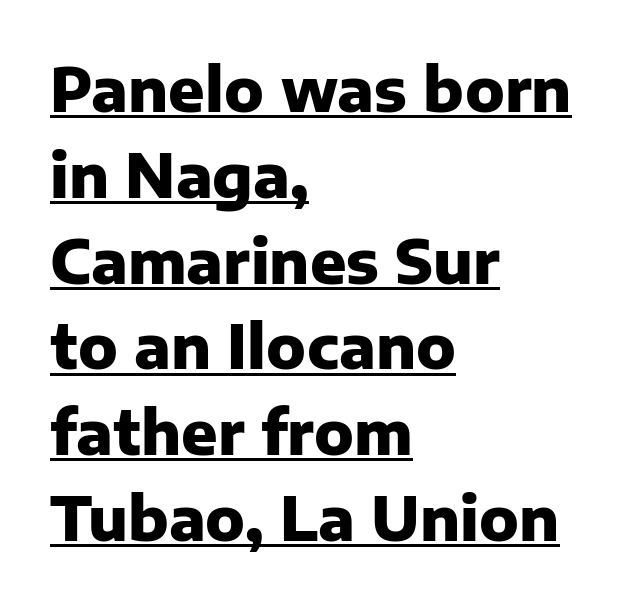
The passage shown is emphatically bold. The passage shown is typed in a proportional face where columns would drift. Default kerning and tracking; the words read as compact shapes. Underlined type. Students, observe: this is what conventionally led text looks like.
